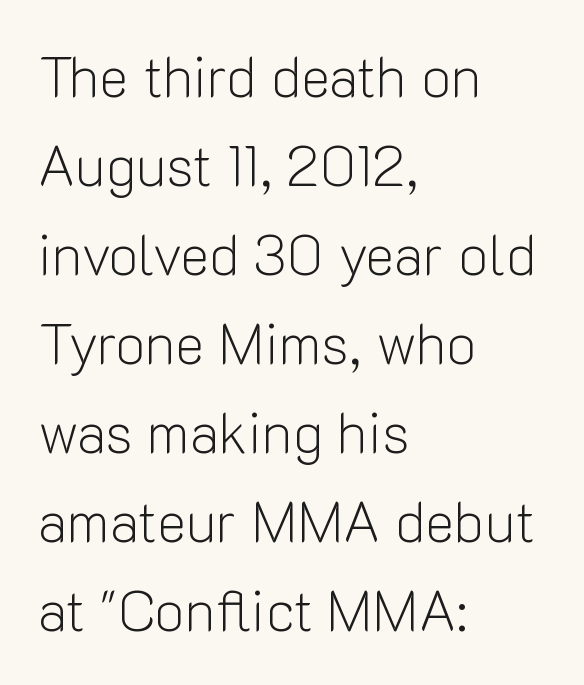
{"serif": "no", "italic": "no", "bold": "no", "weight": "light", "width": "normal", "stroke_contrast": "low", "x_height": "medium", "monospaced": "no", "underline": "no", "align": "left", "line_spacing": "normal", "line_spacing_ratio": 1.59, "letter_spacing": "normal", "letter_spacing_em": 0.0, "glyph_px": 56}
